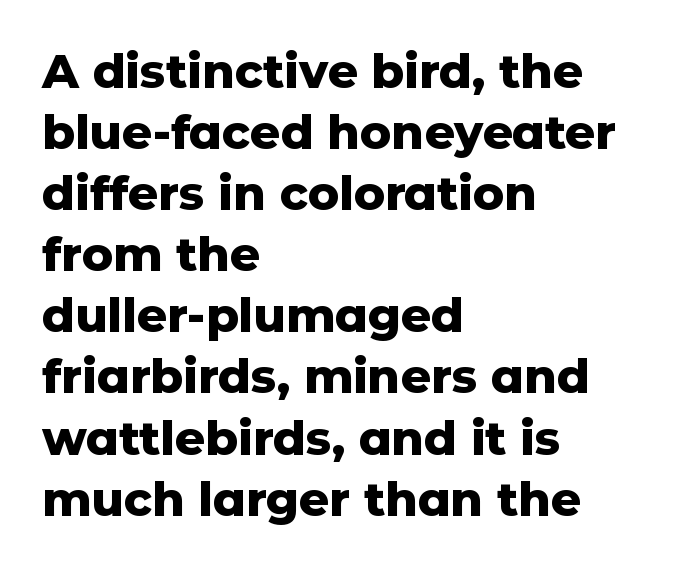
Horizontally, the lines are justified to the leading edge only. Honestly, there is no underline to notice here at all. Ordinary non-slanted type is in use. This sample uses a sans-serif face. The lines sit at an ordinary, default distance from one another.
